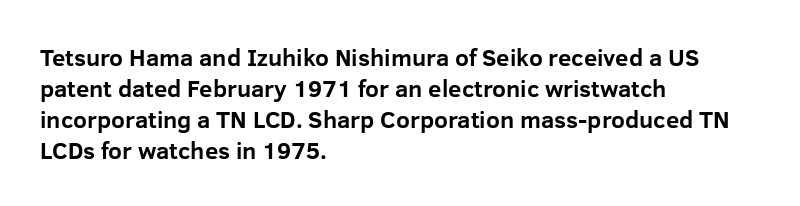
Q: Is the text bold? A: Yes.
Q: Is the text italic (slanted)? A: No, it is upright.
Q: Is the text underlined? A: No.
Q: How is the paragraph aligned? A: Left-aligned.
Q: Is the spacing between letters normal or unusually wide? A: Normal.
Q: Is the spacing between lines tight, normal or loose? A: Normal.
